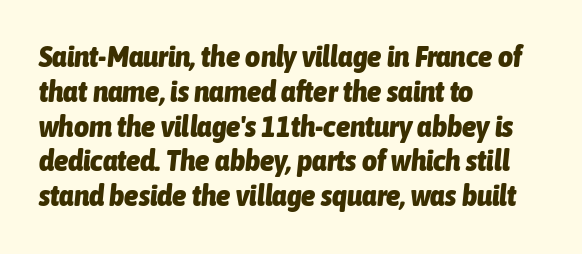
Q: Is the text bold? A: Yes.
Q: Is the text italic (slanted)? A: Yes, it leans right by about 6 degrees.
Q: Is the text underlined? A: No.
Q: How is the paragraph aligned? A: Left-aligned.
Q: Is the spacing between letters normal or unusually wide? A: Normal.
Q: Width (condensed, normal, or wide)? A: Condensed.
Q: Stroke contrast? A: Low.
Q: x-height? A: Medium.
Q: Monospaced? A: No.
